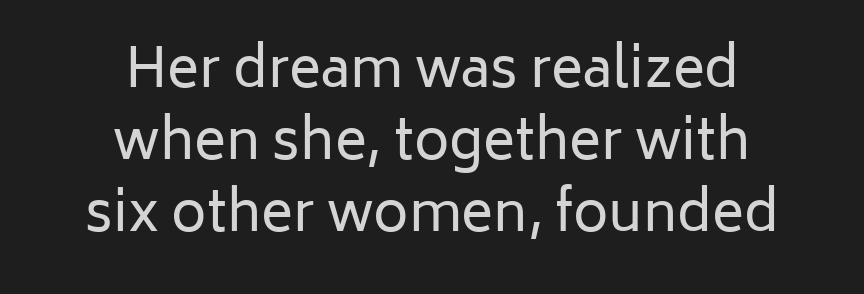
The image shows 54 px regular-weight sans-serif type, upright; set centered, normal line spacing (1.33x), normal letter spacing, not underlined; low stroke contrast and a medium x-height.
